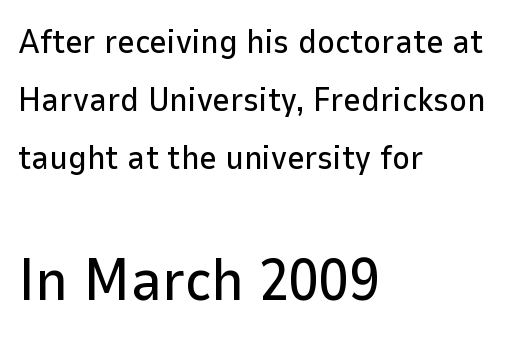
The image shows 60 px sans-serif type, upright; set left-aligned, normal line spacing (1.7x), normal letter spacing, not underlined; the second (bottom) block is 1.76x larger; low stroke contrast and a medium x-height.
